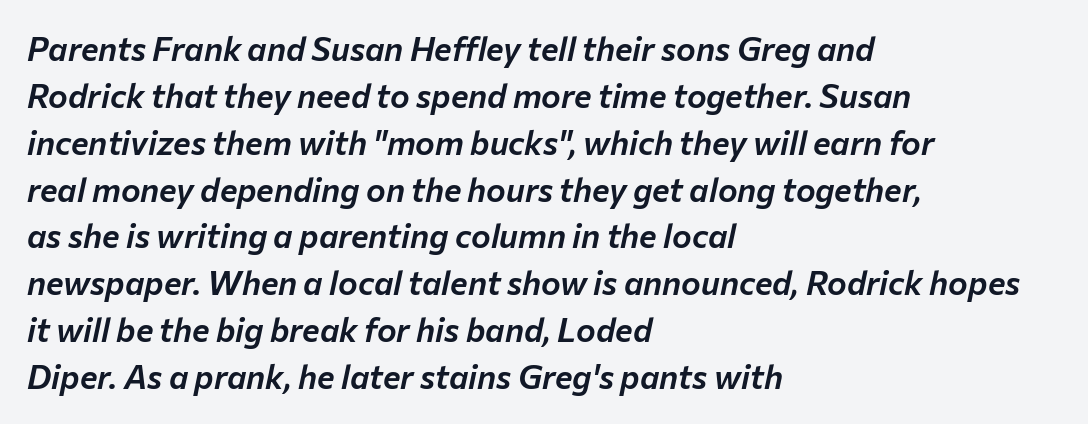
The image shows 33 px text type, italic (leaning right); set left-aligned, normal line spacing (1.42x), normal letter spacing, not underlined; low stroke contrast and a medium x-height.
